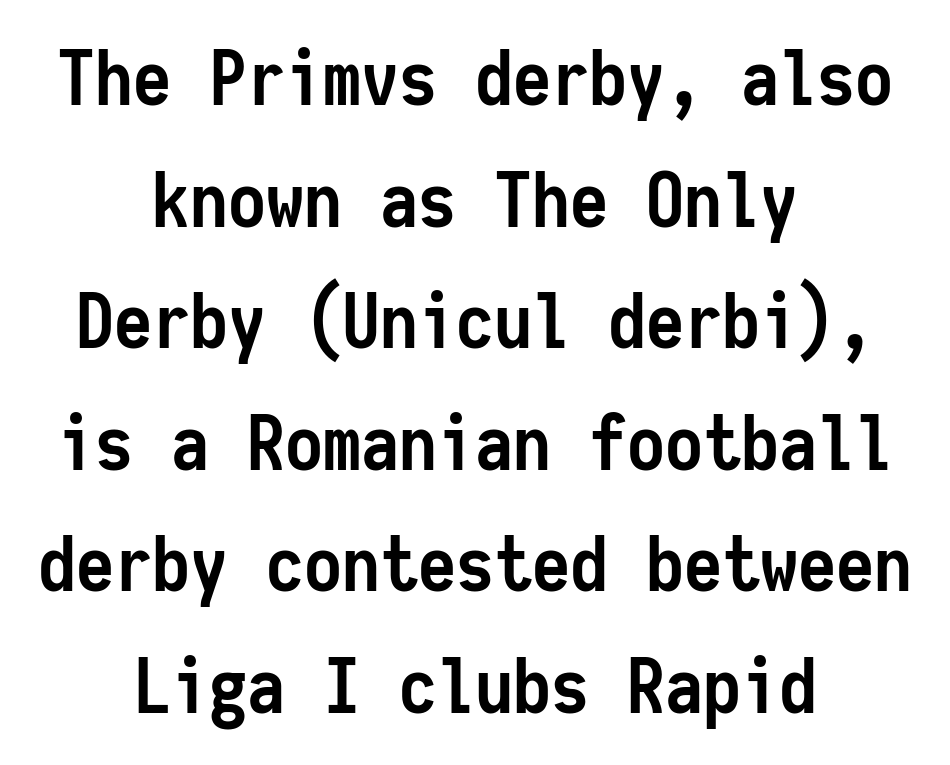
{"serif": "no", "italic": "no", "bold": "yes", "weight": "semibold", "width": "condensed", "stroke_contrast": "low", "x_height": "medium", "monospaced": "yes", "underline": "no", "align": "center", "line_spacing": "normal", "line_spacing_ratio": 1.6, "letter_spacing": "normal", "letter_spacing_em": 0.0, "glyph_px": 76}
